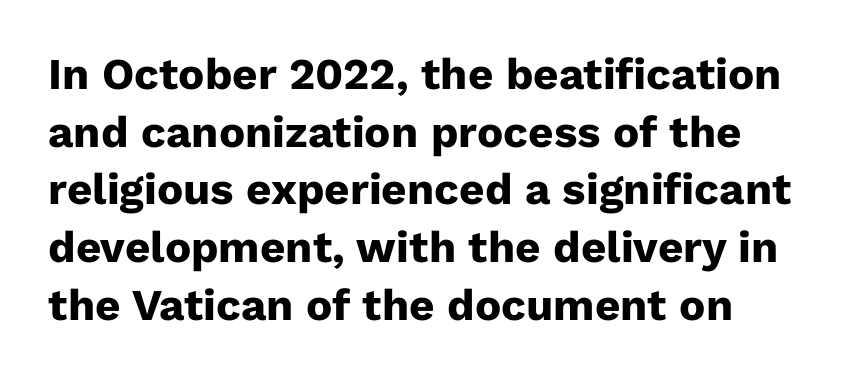
Q: Is the text bold? A: Yes.
Q: Is the text italic (slanted)? A: No, it is upright.
Q: Is the typeface a serif or a sans-serif typeface? A: Sans-serif.
Q: Is the text underlined? A: No.
Q: Is the spacing between letters normal or unusually wide? A: Normal.
Q: Is the spacing between lines tight, normal or loose? A: Normal.
Q: Width (condensed, normal, or wide)? A: Normal.
Q: Stroke contrast? A: Low.
Q: x-height? A: Medium.
Q: Monospaced? A: No.
